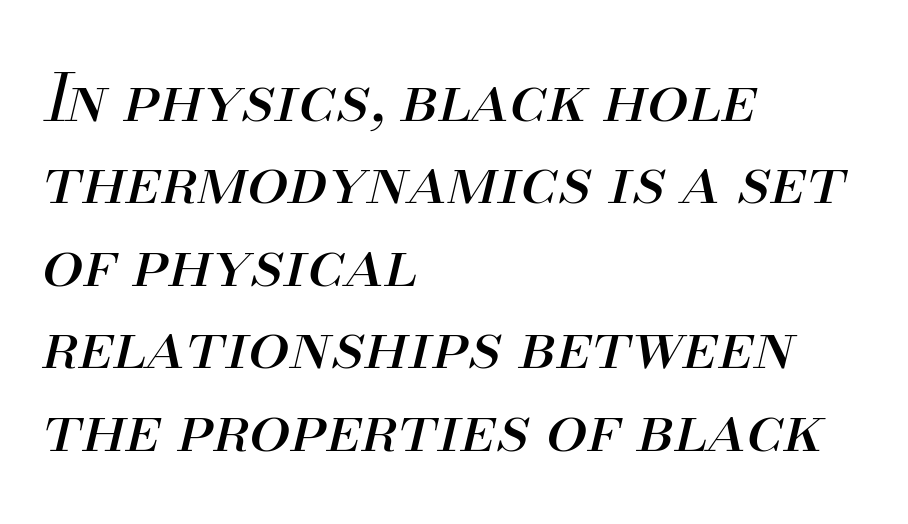
The compositor pushed each line to the left boundary. The whole block is typeset with a tilt. Think of a printed novel: that variable character pitch is what you see here. Each row of text sits above clean, open space. A typesetter would call this leading conventional body-copy spacing. This rendering leaves character spacing at its baseline value.
